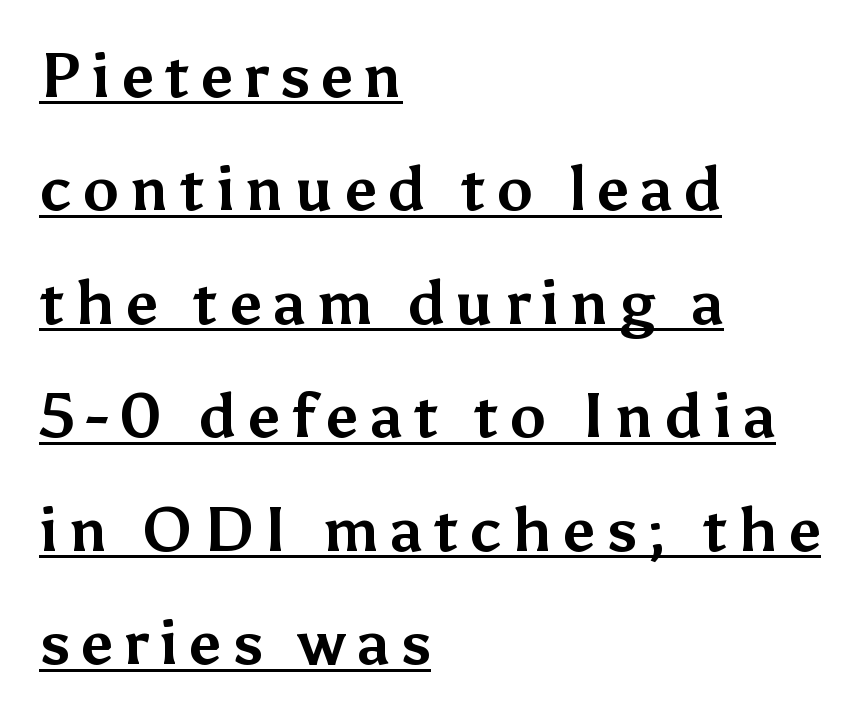
Q: Is the text bold? A: Yes.
Q: Is the text italic (slanted)? A: No, it is upright.
Q: Is the typeface a serif or a sans-serif typeface? A: Sans-serif.
Q: Is the text underlined? A: Yes.
Q: How is the paragraph aligned? A: Left-aligned.
Q: Width (condensed, normal, or wide)? A: Normal.
Q: Stroke contrast? A: Medium.
Q: x-height? A: Medium.
Q: Monospaced? A: No.
